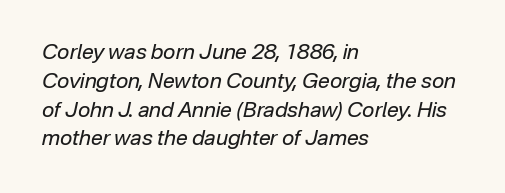
{"italic": "yes", "lean": "right", "slant_degrees": 12, "bold": "no", "underline": "no", "align": "left", "line_spacing": "normal", "line_spacing_ratio": 1.37, "letter_spacing": "normal", "letter_spacing_em": 0.0, "glyph_px": 21}
